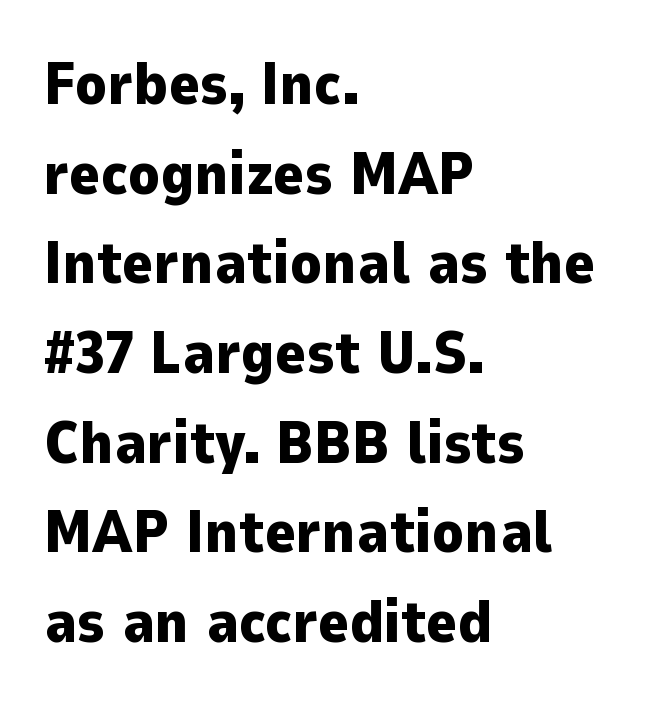
Every row of glyphs begins at an identical x-position on the left. Words appear dense and cohesive because spacing is normal. The foot of each line stays bare and open. The rows are spaced the way most documents space them.
